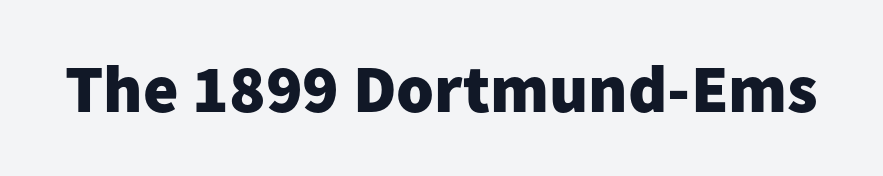
The image shows 68 px heavy sans-serif type, upright; set normal letter spacing, not underlined; low stroke contrast and a medium x-height.
